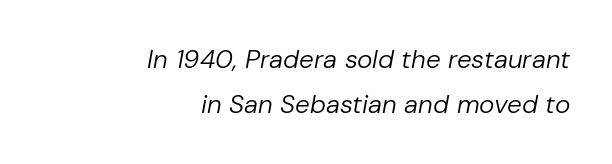
{"italic": "yes", "lean": "right", "slant_degrees": 10, "bold": "no", "underline": "no", "align": "right", "line_spacing_ratio": 1.72, "letter_spacing": "normal", "letter_spacing_em": 0.0, "glyph_px": 26}
